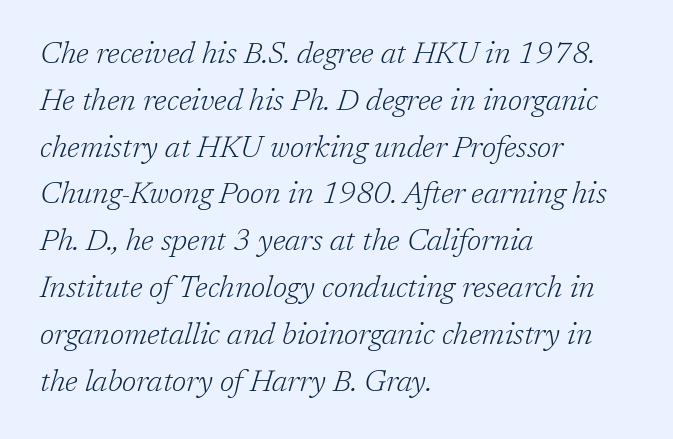
{"serif": "yes", "italic": "yes", "lean": "right", "slant_degrees": 17, "bold": "no", "weight": "light", "width": "normal", "stroke_contrast": "low", "x_height": "medium", "monospaced": "no", "underline": "no", "align": "left", "line_spacing": "normal", "line_spacing_ratio": 1.56, "letter_spacing": "normal", "letter_spacing_em": 0.0, "glyph_px": 30}
